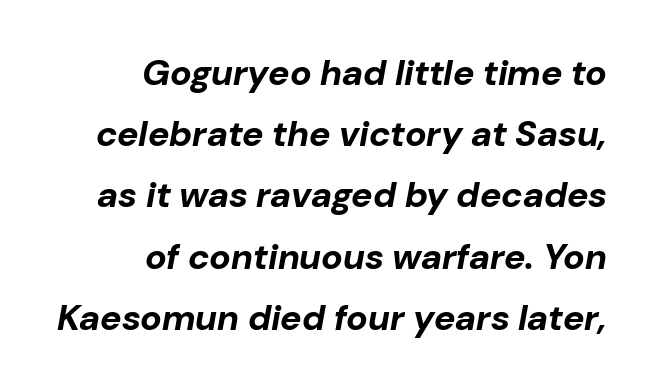
Q: Is the text bold? A: Yes.
Q: Is the text italic (slanted)? A: Yes, it leans right by about 10 degrees.
Q: Is the text underlined? A: No.
Q: How is the paragraph aligned? A: Right-aligned.
Q: Is the spacing between letters normal or unusually wide? A: Normal.
Q: Is the spacing between lines tight, normal or loose? A: Normal.
Q: Width (condensed, normal, or wide)? A: Normal.
Q: Stroke contrast? A: Low.
Q: x-height? A: Medium.
Q: Monospaced? A: No.
